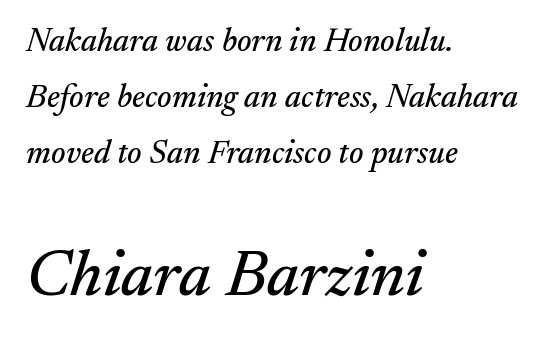
The image shows 66 px serif type, italic (leaning right); set left-aligned, normal line spacing (1.69x), normal letter spacing, not underlined; the second (bottom) block is 2.0x larger; medium stroke contrast and a small x-height.
